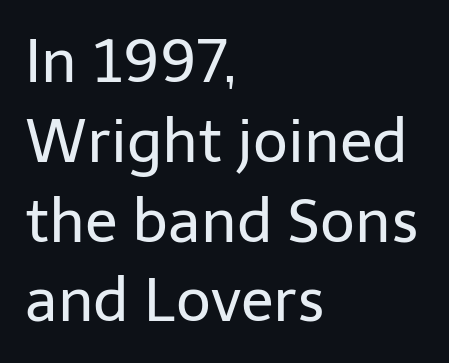
The image shows 60 px regular-weight sans-serif type, upright; set left-aligned, normal line spacing (1.33x), normal letter spacing, not underlined; low stroke contrast and a medium x-height.
